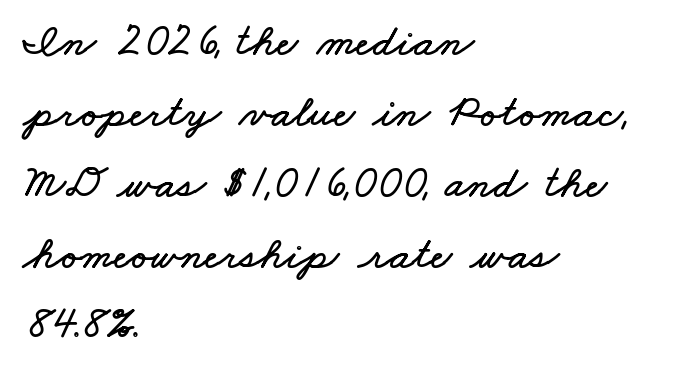
The image shows 46 px wide type; set left-aligned, normal line spacing (1.54x), normal letter spacing, not underlined; low stroke contrast and a small x-height.
